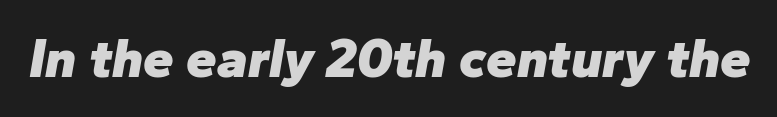
{"italic": "yes", "lean": "right", "slant_degrees": 10, "bold": "yes", "weight": "heavy", "width": "normal", "stroke_contrast": "low", "x_height": "medium", "monospaced": "no", "underline": "no", "letter_spacing": "normal", "letter_spacing_em": 0.0, "glyph_px": 55}
